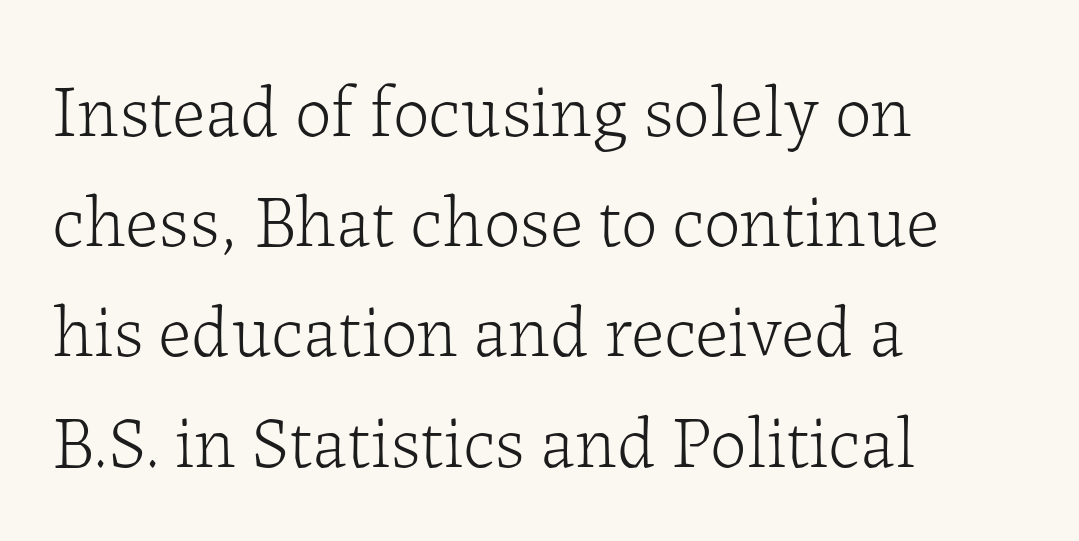
The image shows 73 px light serif type, upright; set left-aligned, normal line spacing (1.51x), normal letter spacing, not underlined; low stroke contrast and a medium x-height.
